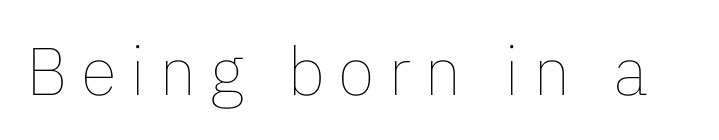
{"italic": "no", "bold": "no", "weight": "thin", "width": "normal", "stroke_contrast": "low", "x_height": "medium", "monospaced": "no", "underline": "no", "letter_spacing": "wide", "letter_spacing_em": 0.2, "glyph_px": 67}
